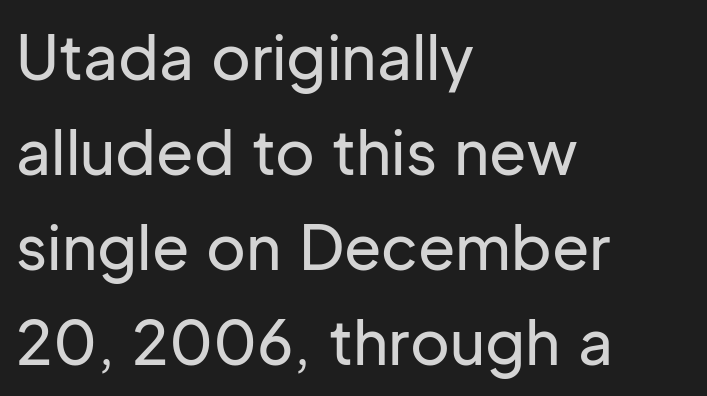
Q: Is the text italic (slanted)? A: No, it is upright.
Q: Is the typeface a serif or a sans-serif typeface? A: Sans-serif.
Q: Is the text underlined? A: No.
Q: How is the paragraph aligned? A: Left-aligned.
Q: Is the spacing between letters normal or unusually wide? A: Normal.
Q: Is the spacing between lines tight, normal or loose? A: Normal.
Q: Width (condensed, normal, or wide)? A: Normal.
Q: Stroke contrast? A: Low.
Q: x-height? A: Medium.
Q: Monospaced? A: No.
